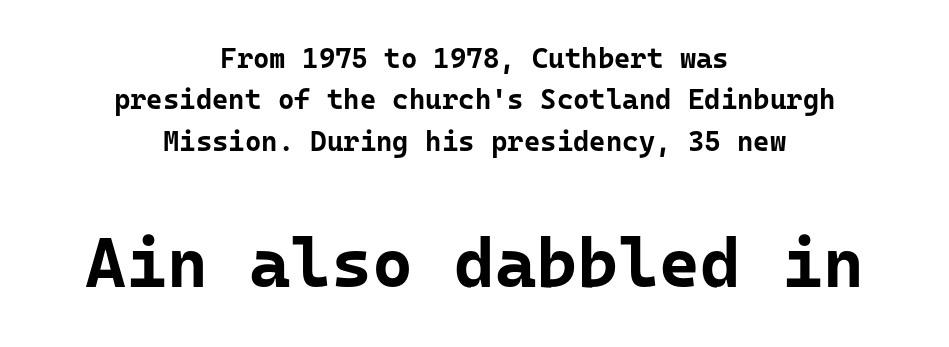
The image shows 70 px bold sans-serif type, upright; set centered, normal line spacing (1.48x), normal letter spacing, not underlined; the second (bottom) block is 2.5x larger; low stroke contrast and a medium x-height.
